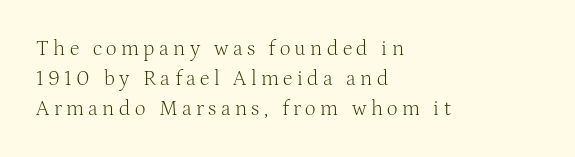
The passage shown has open, widely tracked lettering throughout. The passage shown stacks its lines at a standard gap. Heft: none added — not bold. Visually the block forms a straight wall on the left and a jagged coastline on the right.
